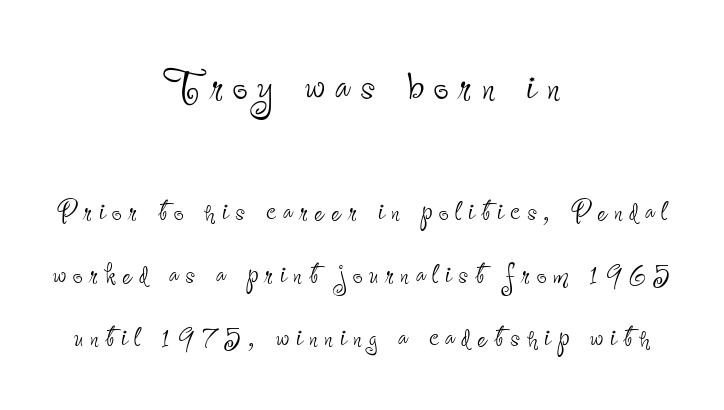
One-word summary of the alignment: center. Stroke thickness stays within the range of a standard reading face or lighter. Typesetter's note — upper block bumped up in size, lower block left smaller. The font family rendered here belongs to the sans-serif group.
